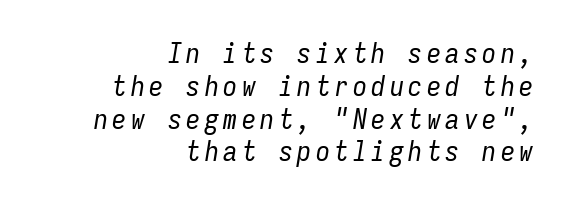
Words float on clear page, feet unadorned. The compositor pushed each line to the right boundary. Spacing verdict: monospaced, one width for all characters. This is not heavy type; no bold has been used.
